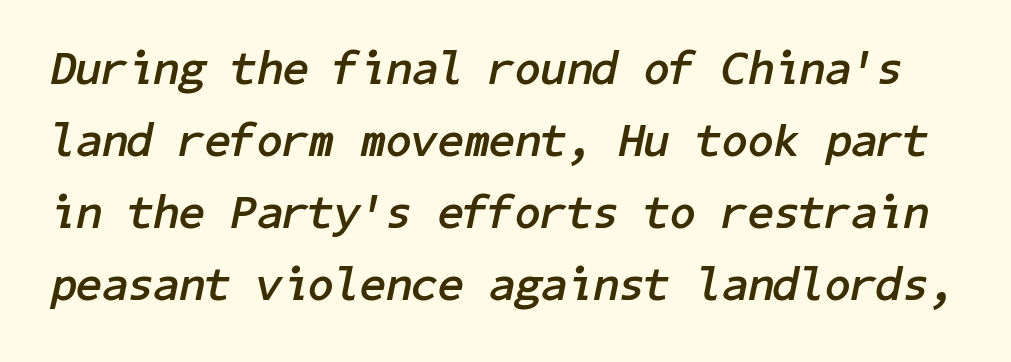
The image shows 47 px semibold type, italic (leaning right); set normal line spacing (1.53x), normal letter spacing, not underlined; low stroke contrast and a medium x-height.
